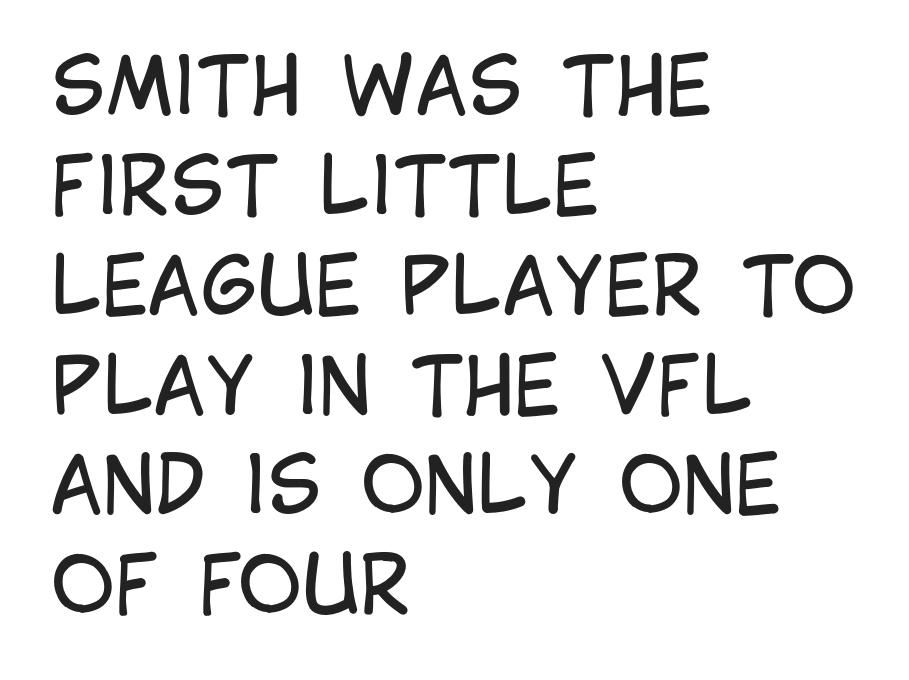
The image shows 78 px regular-weight, condensed sans-serif type, upright; set left-aligned, normal line spacing (1.28x), normal letter spacing, not underlined; low stroke contrast and a large x-height.
